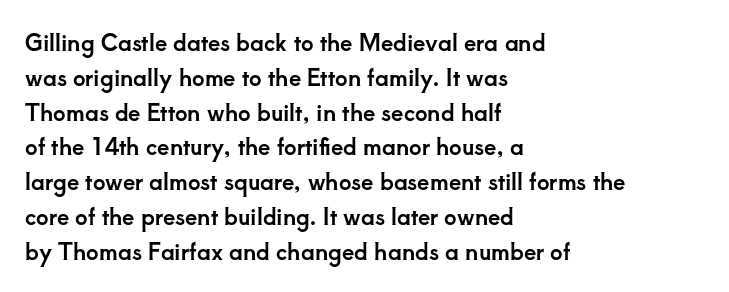
Q: Is the text italic (slanted)? A: No, it is upright.
Q: Is the text underlined? A: No.
Q: How is the paragraph aligned? A: Left-aligned.
Q: Is the spacing between letters normal or unusually wide? A: Normal.
Q: Is the spacing between lines tight, normal or loose? A: Normal.
